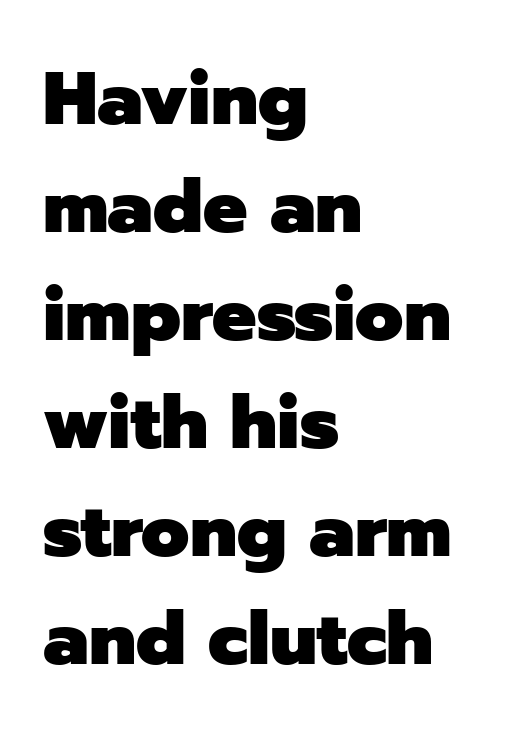
Q: Is the text bold? A: Yes.
Q: Is the text italic (slanted)? A: No, it is upright.
Q: Is the typeface a serif or a sans-serif typeface? A: Sans-serif.
Q: Is the text underlined? A: No.
Q: How is the paragraph aligned? A: Left-aligned.
Q: Is the spacing between letters normal or unusually wide? A: Normal.
Q: Is the spacing between lines tight, normal or loose? A: Normal.
Q: Width (condensed, normal, or wide)? A: Normal.
Q: Stroke contrast? A: Low.
Q: x-height? A: Medium.
Q: Monospaced? A: No.
